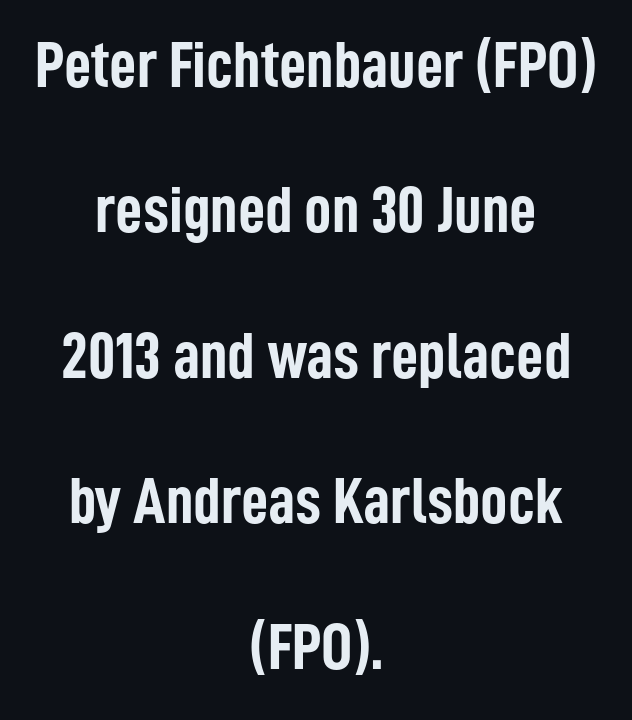
Q: Is the text bold? A: Yes.
Q: Is the text italic (slanted)? A: No, it is upright.
Q: Is the typeface a serif or a sans-serif typeface? A: Sans-serif.
Q: Is the text underlined? A: No.
Q: How is the paragraph aligned? A: Centered.
Q: Is the spacing between letters normal or unusually wide? A: Normal.
Q: Is the spacing between lines tight, normal or loose? A: Loose.
Q: Width (condensed, normal, or wide)? A: Condensed.
Q: Stroke contrast? A: Low.
Q: x-height? A: Medium.
Q: Monospaced? A: No.
